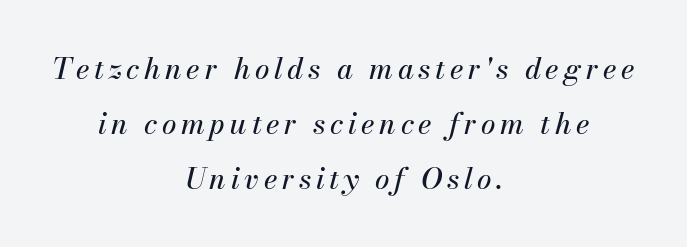
{"italic": "yes", "lean": "right", "slant_degrees": 13, "width": "normal", "stroke_contrast": "medium", "x_height": "small", "monospaced": "no", "underline": "no", "align": "center", "line_spacing_ratio": 1.89, "glyph_px": 29}
